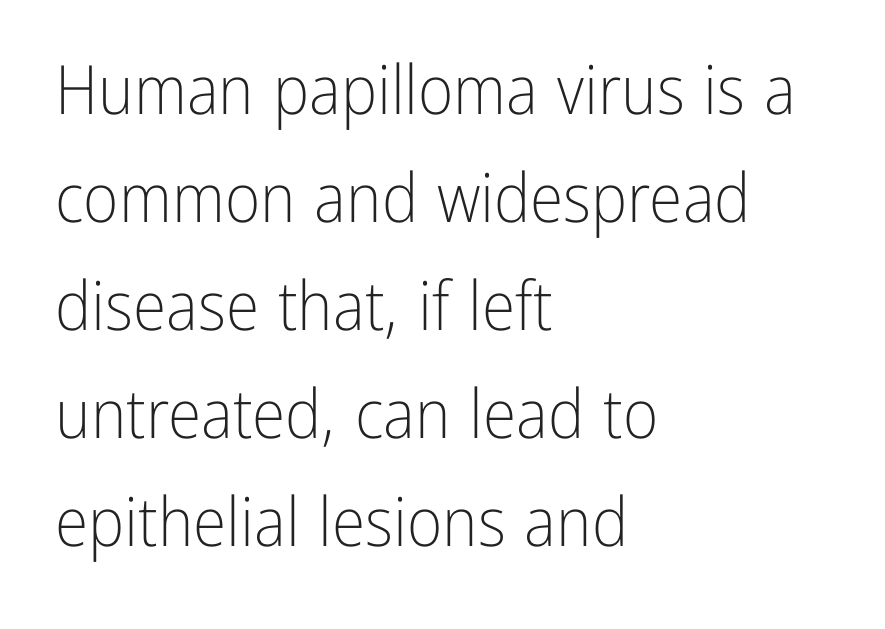
Q: Is the text bold? A: No.
Q: Is the text italic (slanted)? A: No, it is upright.
Q: Is the typeface a serif or a sans-serif typeface? A: Sans-serif.
Q: Is the text underlined? A: No.
Q: How is the paragraph aligned? A: Left-aligned.
Q: Is the spacing between letters normal or unusually wide? A: Normal.
Q: Is the spacing between lines tight, normal or loose? A: Normal.
Q: Width (condensed, normal, or wide)? A: Condensed.
Q: Stroke contrast? A: Low.
Q: x-height? A: Medium.
Q: Monospaced? A: No.
